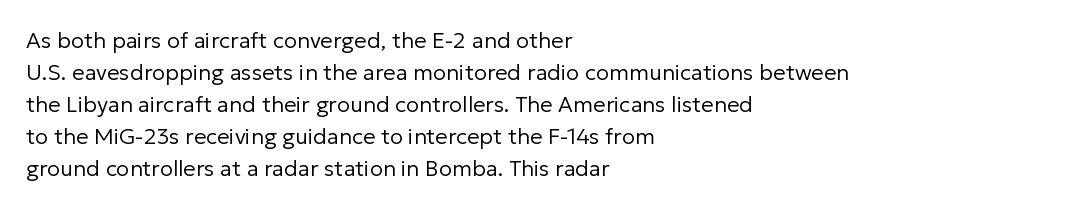
{"italic": "no", "bold": "no", "underline": "no", "align": "left", "line_spacing": "normal", "line_spacing_ratio": 1.45, "letter_spacing": "normal", "letter_spacing_em": 0.0, "glyph_px": 22}
